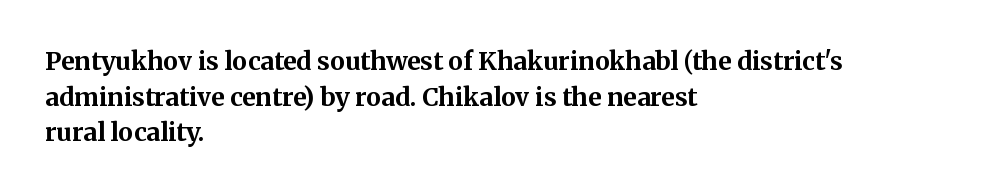
This rendering leaves character spacing at its baseline value. Any mark beneath the type? The region is blank. This is roman type, the default non-slanted kind. Pretty heavy lettering here — definitely bold. Notice how descenders clear the ascenders below comfortably — that's standard leading. All the whitespace from short lines collects on the right.
